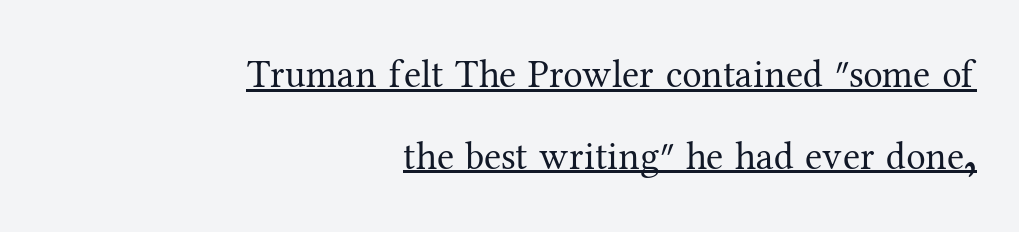
{"serif": "yes", "italic": "no", "bold": "no", "weight": "regular", "width": "normal", "stroke_contrast": "medium", "x_height": "medium", "monospaced": "no", "underline": "yes", "align": "right", "line_spacing": "loose", "line_spacing_ratio": 2.09, "letter_spacing": "normal", "letter_spacing_em": 0.0, "glyph_px": 39}
